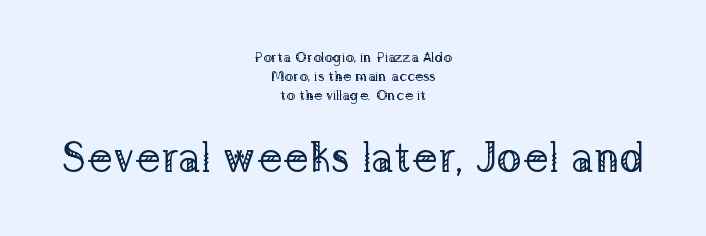
{"serif": "yes", "italic": "no", "bold": "no", "weight": "regular", "width": "normal", "stroke_contrast": "low", "x_height": "medium", "monospaced": "no", "underline": "no", "align": "center", "line_spacing": "normal", "line_spacing_ratio": 1.34, "letter_spacing": "normal", "letter_spacing_em": 0.0, "larger_block": "second", "size_ratio": 3.0, "glyph_px": 42}
